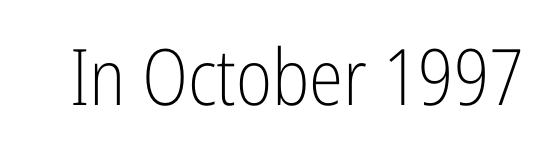
Q: Is the text bold? A: No.
Q: Is the text italic (slanted)? A: No, it is upright.
Q: Is the typeface a serif or a sans-serif typeface? A: Sans-serif.
Q: Is the text underlined? A: No.
Q: Is the spacing between letters normal or unusually wide? A: Normal.
Q: Width (condensed, normal, or wide)? A: Condensed.
Q: Stroke contrast? A: Low.
Q: x-height? A: Medium.
Q: Monospaced? A: No.
